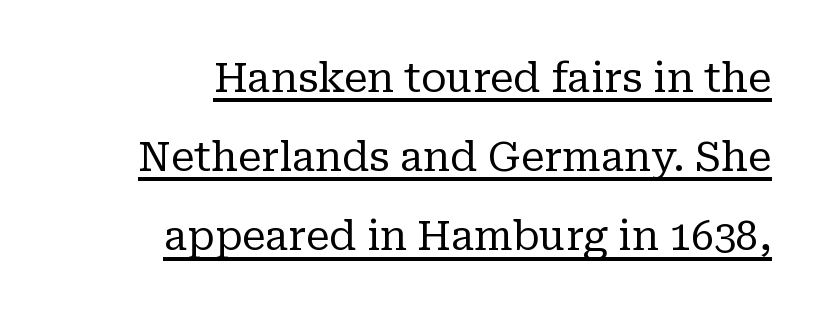
Characters follow at the spacing the type designer built in. Posture: straight, roman, zero tilt. Weight class: somewhere from thin through regular. A great deal of white space separates one row of letters from the next. Casual observation: everything's shoved over to the right.
